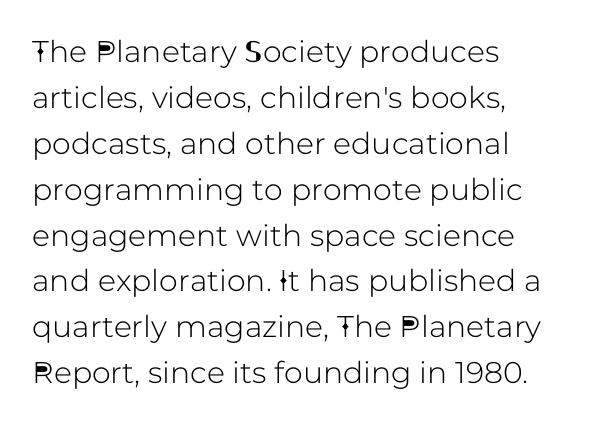
Q: Is the text italic (slanted)? A: No, it is upright.
Q: Is the typeface a serif or a sans-serif typeface? A: Sans-serif.
Q: Is the text underlined? A: No.
Q: How is the paragraph aligned? A: Left-aligned.
Q: Is the spacing between letters normal or unusually wide? A: Normal.
Q: Is the spacing between lines tight, normal or loose? A: Normal.
Q: Width (condensed, normal, or wide)? A: Normal.
Q: Stroke contrast? A: Low.
Q: x-height? A: Medium.
Q: Monospaced? A: No.
